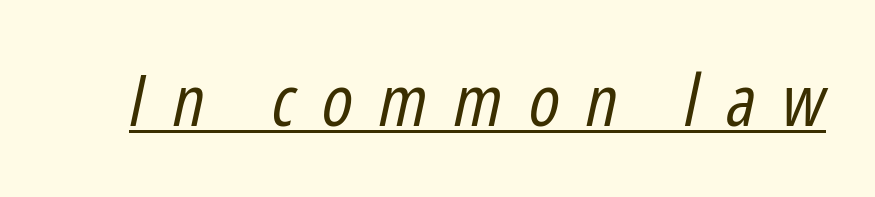
The image shows 71 px regular-weight, condensed type, italic (leaning right); set unusually wide letter spacing (+0.37 em), underlined; low stroke contrast and a medium x-height.
